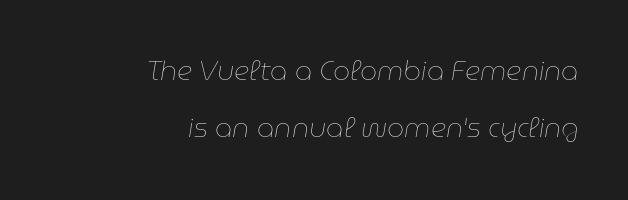
The image shows 27 px text type, italic (leaning right); set right-aligned, loose line spacing (2.12x), normal letter spacing, not underlined.
